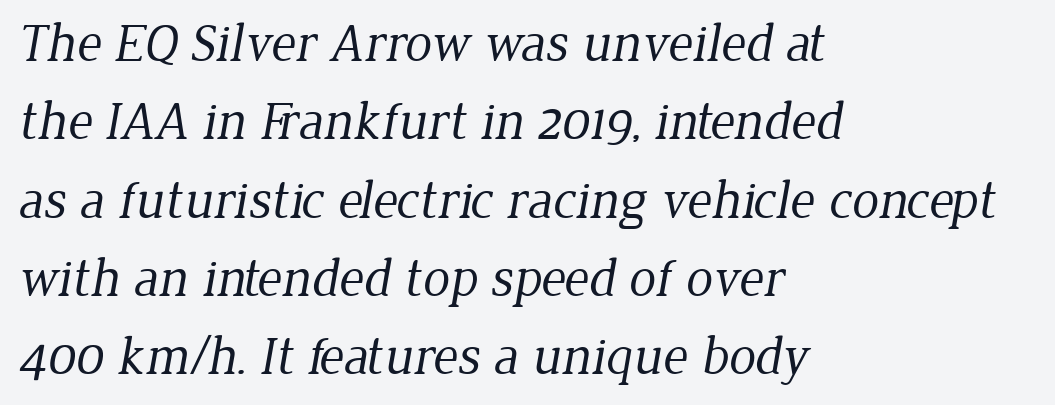
Q: Is the text bold? A: No.
Q: Is the typeface a serif or a sans-serif typeface? A: Serif.
Q: Is the text underlined? A: No.
Q: How is the paragraph aligned? A: Left-aligned.
Q: Is the spacing between letters normal or unusually wide? A: Normal.
Q: Is the spacing between lines tight, normal or loose? A: Normal.
Q: Width (condensed, normal, or wide)? A: Normal.
Q: Stroke contrast? A: Low.
Q: x-height? A: Medium.
Q: Monospaced? A: No.
